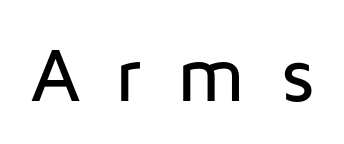
Q: Is the text italic (slanted)? A: No, it is upright.
Q: Is the typeface a serif or a sans-serif typeface? A: Sans-serif.
Q: Is the text underlined? A: No.
Q: Is the spacing between letters normal or unusually wide? A: Unusually wide.
Q: Width (condensed, normal, or wide)? A: Normal.
Q: Stroke contrast? A: Low.
Q: x-height? A: Medium.
Q: Monospaced? A: No.
